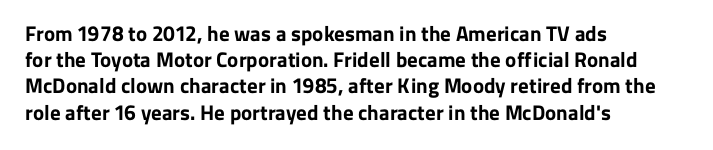
The image shows 21 px bold type, upright; set left-aligned, normal line spacing (1.25x), normal letter spacing, not underlined.
